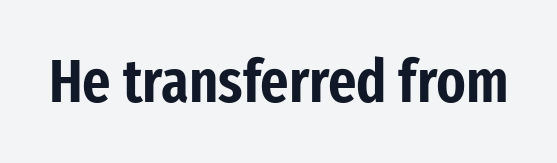
The image shows 61 px condensed sans-serif type, upright; set normal letter spacing, not underlined; low stroke contrast and a medium x-height.
